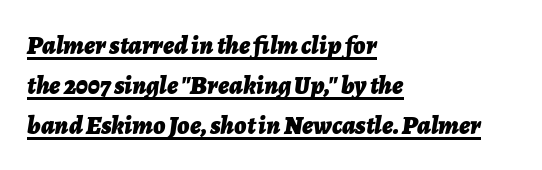
Q: Is the text bold? A: Yes.
Q: Is the text italic (slanted)? A: Yes, it leans right by about 7 degrees.
Q: Is the text underlined? A: Yes.
Q: How is the paragraph aligned? A: Left-aligned.
Q: Is the spacing between letters normal or unusually wide? A: Normal.
Q: Is the spacing between lines tight, normal or loose? A: Normal.
